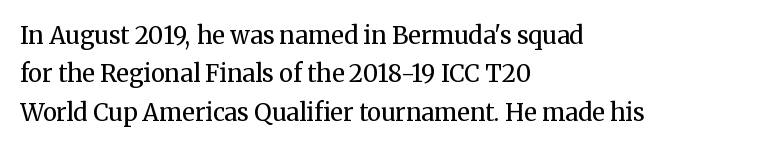
The image shows 24 px text type, upright; set left-aligned, normal line spacing (1.6x), normal letter spacing, not underlined.
